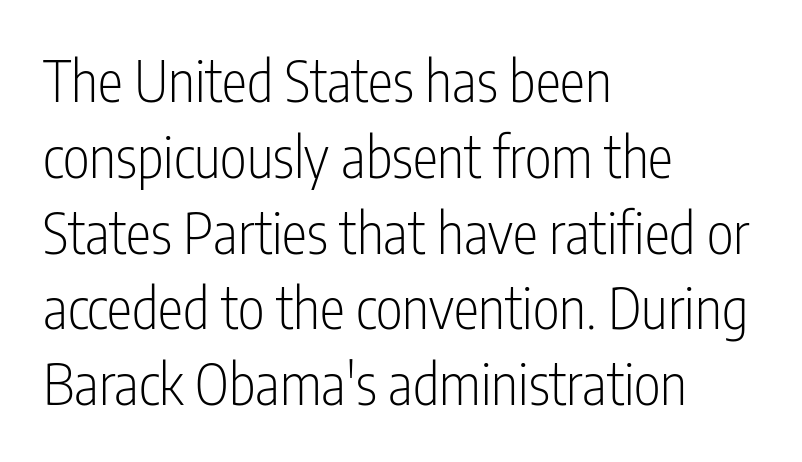
Q: Is the text bold? A: No.
Q: Is the text italic (slanted)? A: No, it is upright.
Q: Is the typeface a serif or a sans-serif typeface? A: Sans-serif.
Q: Is the text underlined? A: No.
Q: How is the paragraph aligned? A: Left-aligned.
Q: Is the spacing between letters normal or unusually wide? A: Normal.
Q: Is the spacing between lines tight, normal or loose? A: Normal.
Q: Width (condensed, normal, or wide)? A: Condensed.
Q: Stroke contrast? A: Low.
Q: x-height? A: Medium.
Q: Monospaced? A: No.
